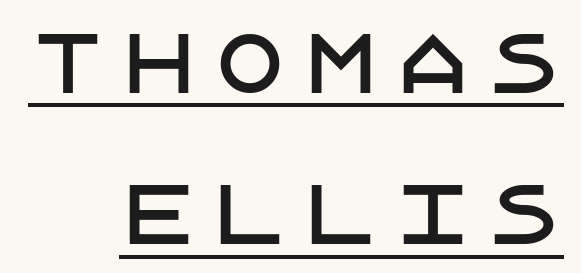
The lettering holds an erect, upright posture throughout. Is there an underline? Yes — a line sits under the letters. The typeface chosen for these lines omits serifs. The typesetter chose a ragged-left arrangement here.
